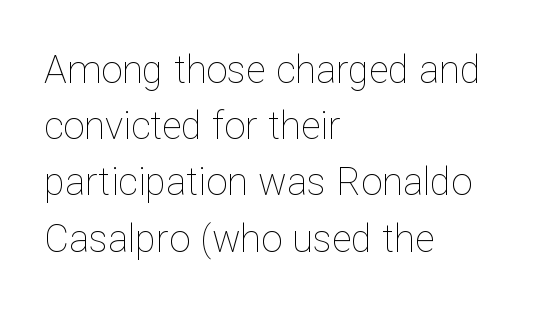
Q: Is the text bold? A: No.
Q: Is the text italic (slanted)? A: No, it is upright.
Q: Is the text underlined? A: No.
Q: How is the paragraph aligned? A: Left-aligned.
Q: Is the spacing between letters normal or unusually wide? A: Normal.
Q: Is the spacing between lines tight, normal or loose? A: Normal.
Q: Width (condensed, normal, or wide)? A: Normal.
Q: Stroke contrast? A: Low.
Q: x-height? A: Medium.
Q: Monospaced? A: No.
